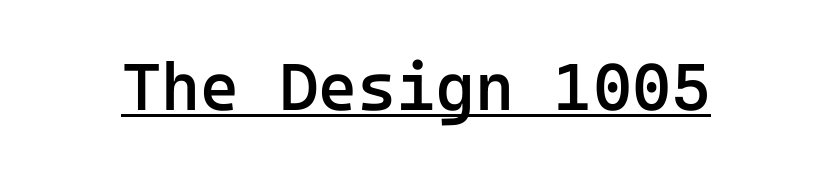
The image shows 67 px semibold sans-serif type, upright, monospaced; set normal letter spacing, underlined; low stroke contrast and a medium x-height.
